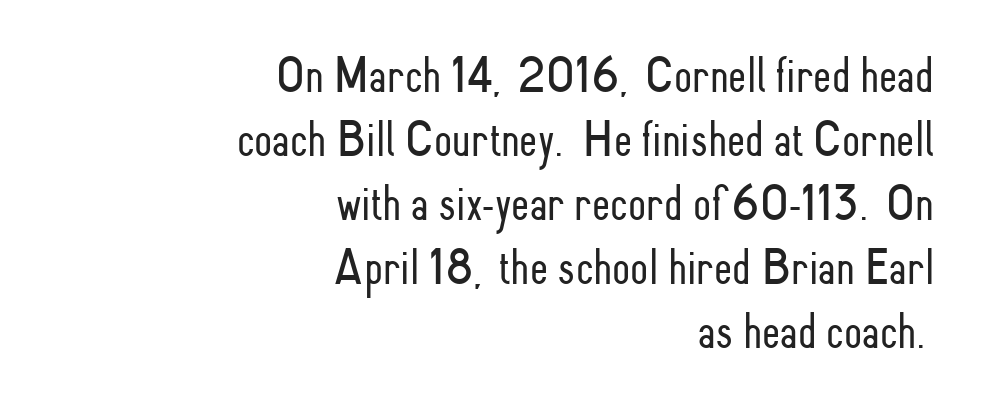
{"serif": "no", "italic": "no", "bold": "no", "weight": "light", "width": "condensed", "stroke_contrast": "low", "x_height": "small", "monospaced": "no", "underline": "no", "align": "right", "line_spacing_ratio": 1.23, "letter_spacing": "normal", "letter_spacing_em": 0.0, "glyph_px": 52}
